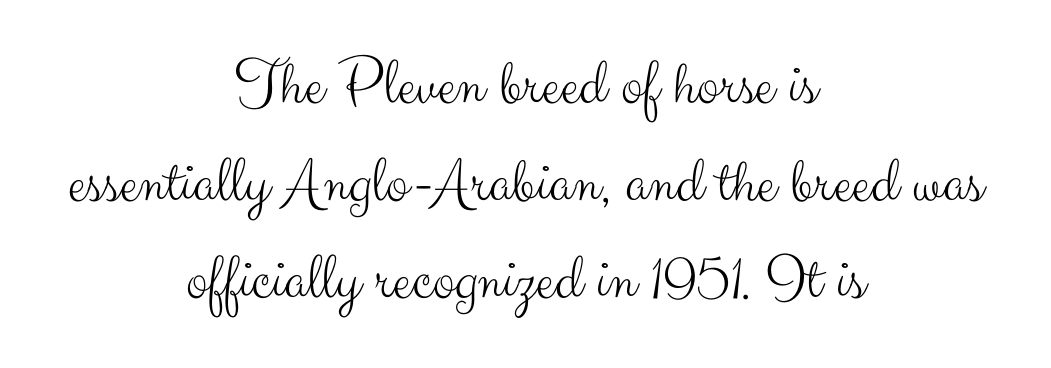
You could not count columns in this text — the font is proportionally spaced. Quick note: interline space is typical. Caption: multi-line text, centered on the measure. The tracking reads as untouched default to a designer's eye. A bare baseline throughout the passage. The glyphs in this specimen are sans serif.
